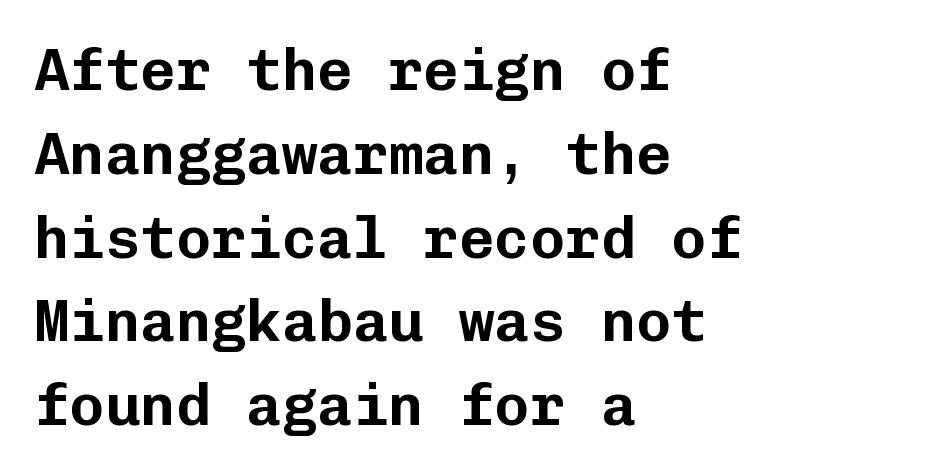
Q: Is the text italic (slanted)? A: No, it is upright.
Q: Is the typeface a serif or a sans-serif typeface? A: Sans-serif.
Q: Is the text underlined? A: No.
Q: How is the paragraph aligned? A: Left-aligned.
Q: Is the spacing between letters normal or unusually wide? A: Normal.
Q: Is the spacing between lines tight, normal or loose? A: Normal.
Q: Width (condensed, normal, or wide)? A: Normal.
Q: Stroke contrast? A: Low.
Q: x-height? A: Medium.
Q: Monospaced? A: Yes.
